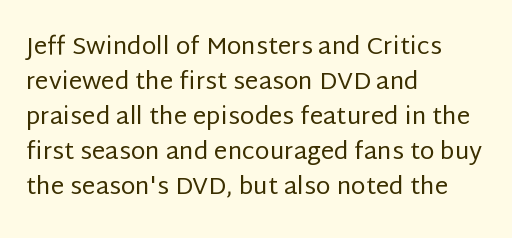
Q: Is the text bold? A: No.
Q: Is the text italic (slanted)? A: No, it is upright.
Q: Is the text underlined? A: No.
Q: How is the paragraph aligned? A: Left-aligned.
Q: Is the spacing between letters normal or unusually wide? A: Normal.
Q: Is the spacing between lines tight, normal or loose? A: Normal.
